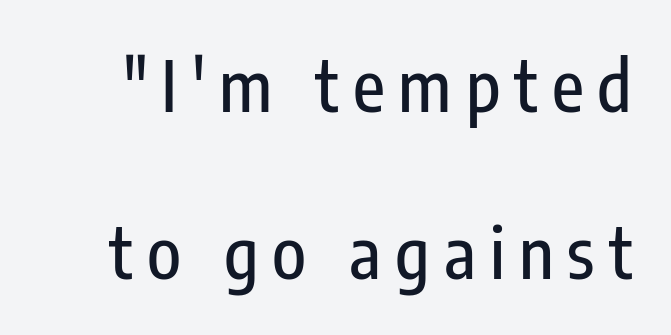
{"serif": "no", "italic": "no", "width": "condensed", "stroke_contrast": "low", "x_height": "medium", "monospaced": "no", "underline": "no", "line_spacing": "loose", "line_spacing_ratio": 2.39, "letter_spacing": "wide", "letter_spacing_em": 0.2, "glyph_px": 70}
